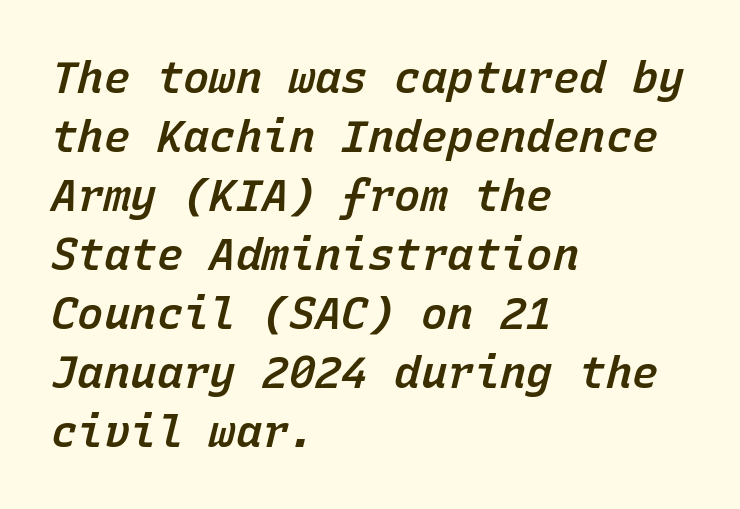
The image shows 44 px semibold type, italic (leaning right), monospaced; set left-aligned, normal line spacing (1.34x), normal letter spacing, not underlined; low stroke contrast and a medium x-height.
